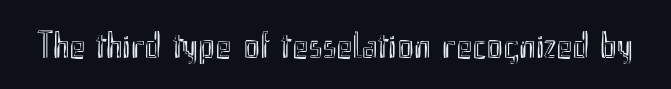
Plain, unruled lines of type. The face used here is rendered with its standard letterfit. Characters remain perfectly vertical along every line. Spacing verdict: proportional, widths tailored to each character.
